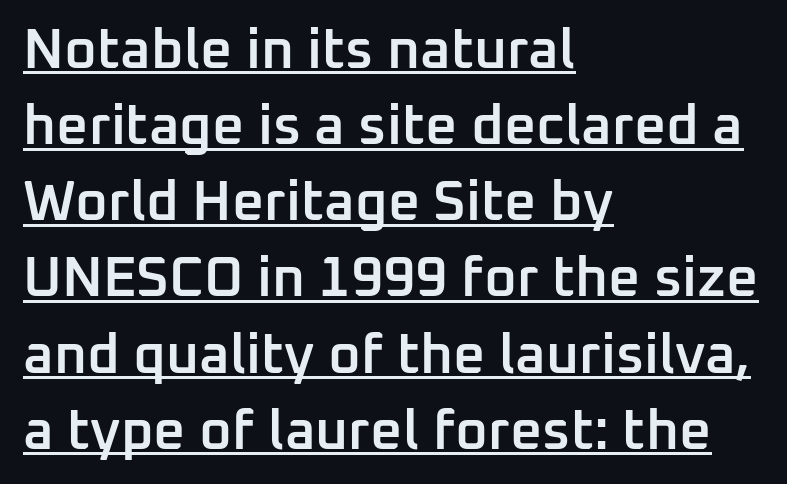
{"serif": "no", "italic": "no", "bold": "semi", "weight": "semibold", "width": "normal", "stroke_contrast": "low", "x_height": "medium", "monospaced": "no", "underline": "yes", "align": "left", "line_spacing": "normal", "line_spacing_ratio": 1.36, "letter_spacing": "normal", "letter_spacing_em": 0.0, "glyph_px": 56}
